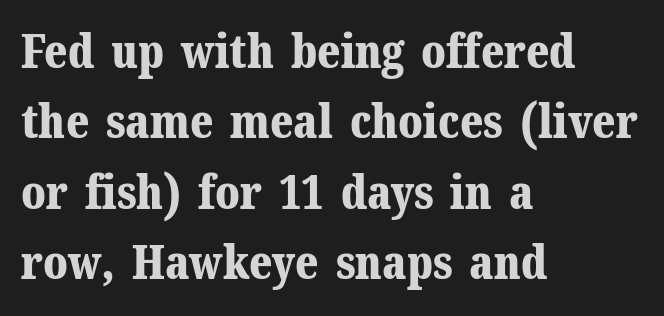
The image shows 47 px bold serif type, upright; set left-aligned, normal line spacing (1.5x), normal letter spacing, not underlined; medium stroke contrast and a medium x-height.
